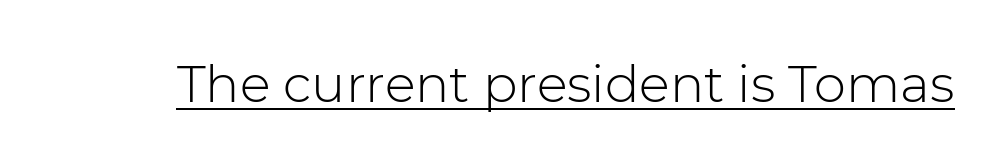
Does the lettering tilt? It doesn't — this is upright. Bold? No — there's no thickening of the strokes. Each letter keeps its own natural width here, so spacing adapts to shape. Look at the tracking — it's just the regular setting, nothing added.
